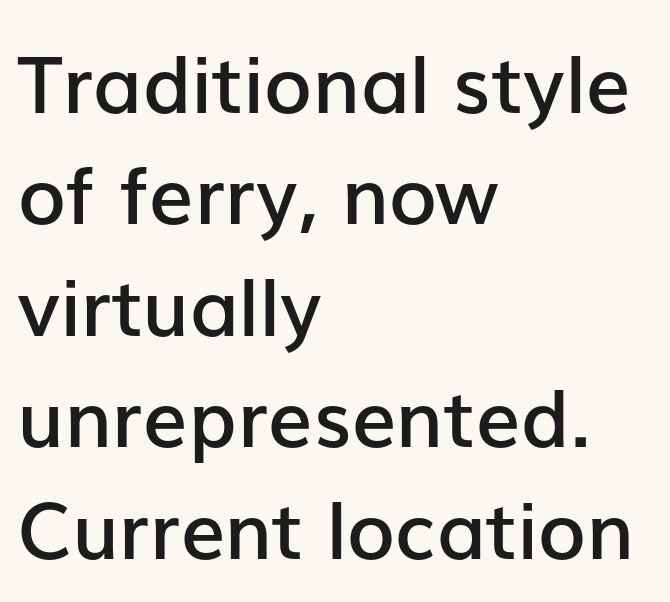
Q: Is the text bold? A: Semi-bold.
Q: Is the text italic (slanted)? A: No, it is upright.
Q: Is the typeface a serif or a sans-serif typeface? A: Sans-serif.
Q: Is the text underlined? A: No.
Q: How is the paragraph aligned? A: Left-aligned.
Q: Is the spacing between letters normal or unusually wide? A: Normal.
Q: Is the spacing between lines tight, normal or loose? A: Normal.
Q: Width (condensed, normal, or wide)? A: Normal.
Q: Stroke contrast? A: Low.
Q: x-height? A: Medium.
Q: Monospaced? A: No.
